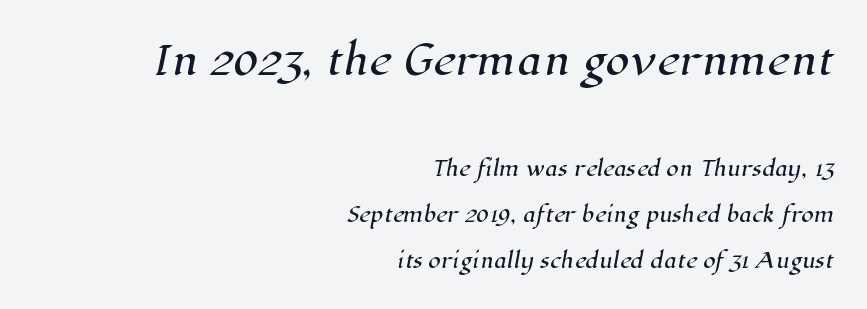
This sample has the flowing, uneven cadence of proportional lettering. Does the leading feel generous? Absolutely, it's lavish. Standard letterfit; no display-style spreading of the glyphs. Note: serifs present on the glyphs.
